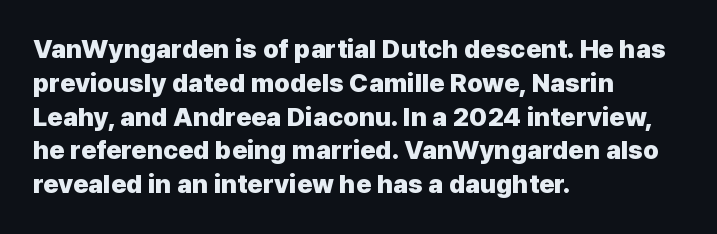
{"italic": "no", "bold": "yes", "underline": "no", "align": "left", "line_spacing": "normal", "line_spacing_ratio": 1.3, "letter_spacing": "normal", "letter_spacing_em": 0.0, "glyph_px": 26}
